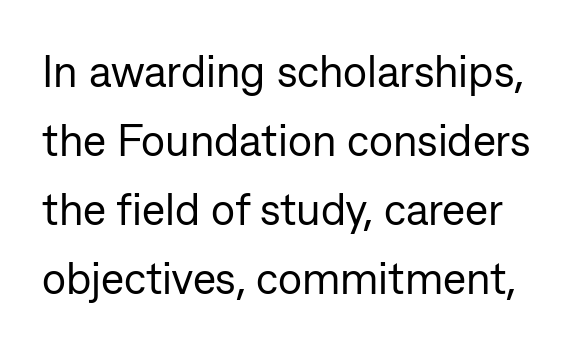
Q: Is the text bold? A: No.
Q: Is the text italic (slanted)? A: No, it is upright.
Q: Is the typeface a serif or a sans-serif typeface? A: Sans-serif.
Q: Is the text underlined? A: No.
Q: Is the spacing between letters normal or unusually wide? A: Normal.
Q: Is the spacing between lines tight, normal or loose? A: Normal.
Q: Width (condensed, normal, or wide)? A: Normal.
Q: Stroke contrast? A: Low.
Q: x-height? A: Medium.
Q: Monospaced? A: No.
